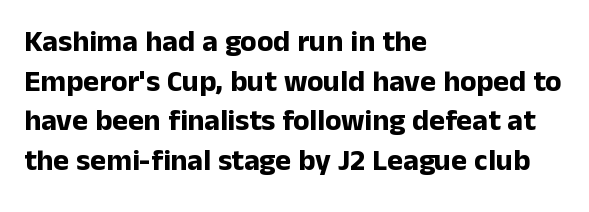
Plenty of ink on the page — the face is bold. The letters stand straight up with perfectly vertical stems. The letters carry no serifs — their stems end cleanly without finishing strokes. Is the letter spacing exaggerated? No — it looks like the ordinary default. Line spacing here is normal.
